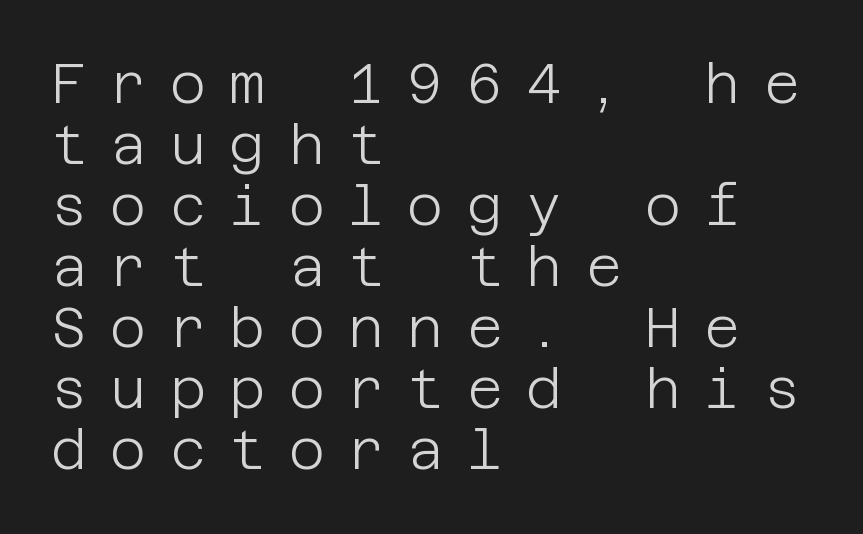
Q: Is the text bold? A: No.
Q: Is the text italic (slanted)? A: No, it is upright.
Q: Is the typeface a serif or a sans-serif typeface? A: Sans-serif.
Q: Is the text underlined? A: No.
Q: How is the paragraph aligned? A: Left-aligned.
Q: Is the spacing between letters normal or unusually wide? A: Unusually wide.
Q: Is the spacing between lines tight, normal or loose? A: Tight.
Q: Width (condensed, normal, or wide)? A: Normal.
Q: Stroke contrast? A: Low.
Q: x-height? A: Large.
